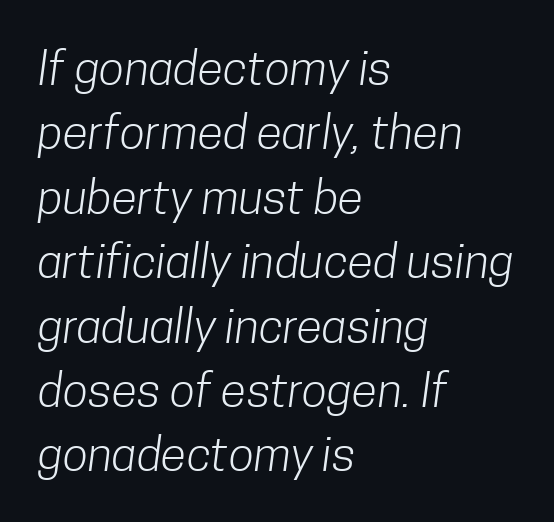
Q: Is the text bold? A: No.
Q: Is the typeface a serif or a sans-serif typeface? A: Sans-serif.
Q: Is the text underlined? A: No.
Q: How is the paragraph aligned? A: Left-aligned.
Q: Is the spacing between letters normal or unusually wide? A: Normal.
Q: Is the spacing between lines tight, normal or loose? A: Normal.
Q: Width (condensed, normal, or wide)? A: Condensed.
Q: Stroke contrast? A: Low.
Q: x-height? A: Medium.
Q: Monospaced? A: No.
